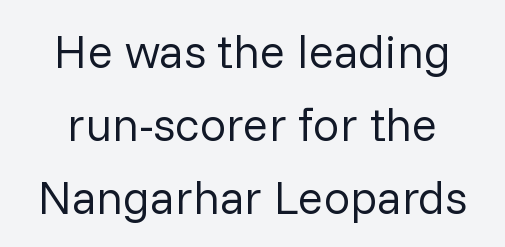
{"serif": "no", "italic": "no", "bold": "no", "weight": "regular", "width": "normal", "stroke_contrast": "low", "x_height": "medium", "monospaced": "no", "underline": "no", "line_spacing": "normal", "line_spacing_ratio": 1.55, "letter_spacing": "normal", "letter_spacing_em": 0.0, "glyph_px": 47}
